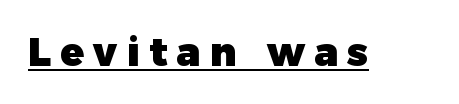
{"serif": "no", "italic": "no", "bold": "yes", "weight": "heavy", "width": "normal", "stroke_contrast": "low", "x_height": "medium", "monospaced": "no", "underline": "yes", "letter_spacing": "wide", "letter_spacing_em": 0.24, "glyph_px": 39}
